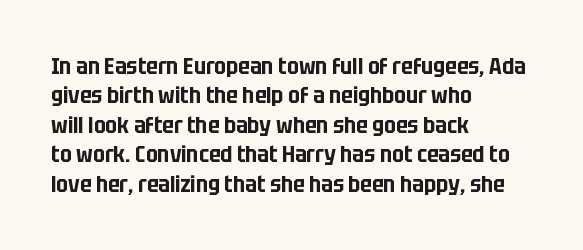
Q: Is the text italic (slanted)? A: No, it is upright.
Q: Is the text underlined? A: No.
Q: How is the paragraph aligned? A: Left-aligned.
Q: Is the spacing between letters normal or unusually wide? A: Normal.
Q: Is the spacing between lines tight, normal or loose? A: Normal.
